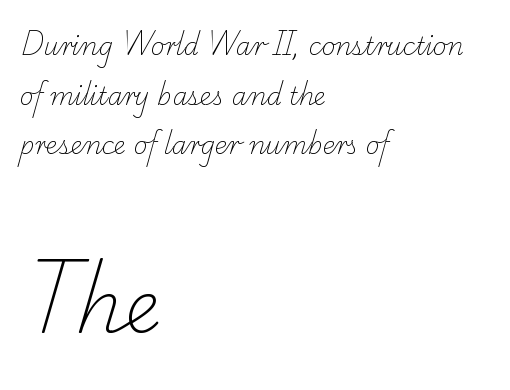
Q: Is the text bold? A: No.
Q: Is the typeface a serif or a sans-serif typeface? A: Serif.
Q: Is the text underlined? A: No.
Q: How is the paragraph aligned? A: Left-aligned.
Q: Is the spacing between letters normal or unusually wide? A: Normal.
Q: Is the spacing between lines tight, normal or loose? A: Loose.
Q: Which block of text is set in a larger size, the first (top) or the second (bottom)? A: The second (bottom) one.
Q: Width (condensed, normal, or wide)? A: Normal.
Q: Stroke contrast? A: Low.
Q: x-height? A: Small.
Q: Monospaced? A: No.
